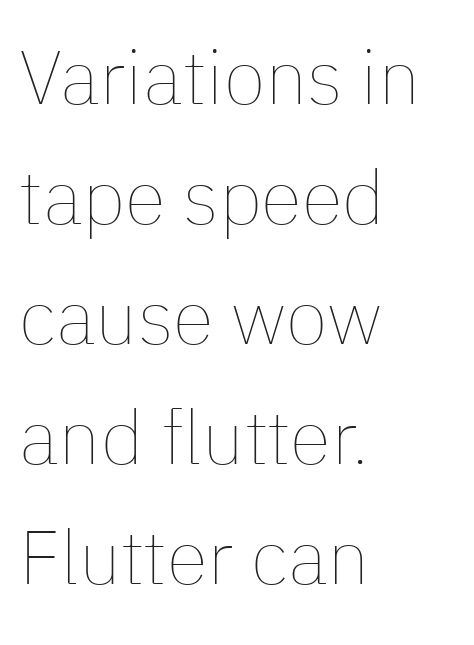
Q: Is the text bold? A: No.
Q: Is the text italic (slanted)? A: No, it is upright.
Q: Is the text underlined? A: No.
Q: How is the paragraph aligned? A: Left-aligned.
Q: Is the spacing between letters normal or unusually wide? A: Normal.
Q: Is the spacing between lines tight, normal or loose? A: Normal.
Q: Width (condensed, normal, or wide)? A: Normal.
Q: Stroke contrast? A: Low.
Q: x-height? A: Medium.
Q: Monospaced? A: No.
